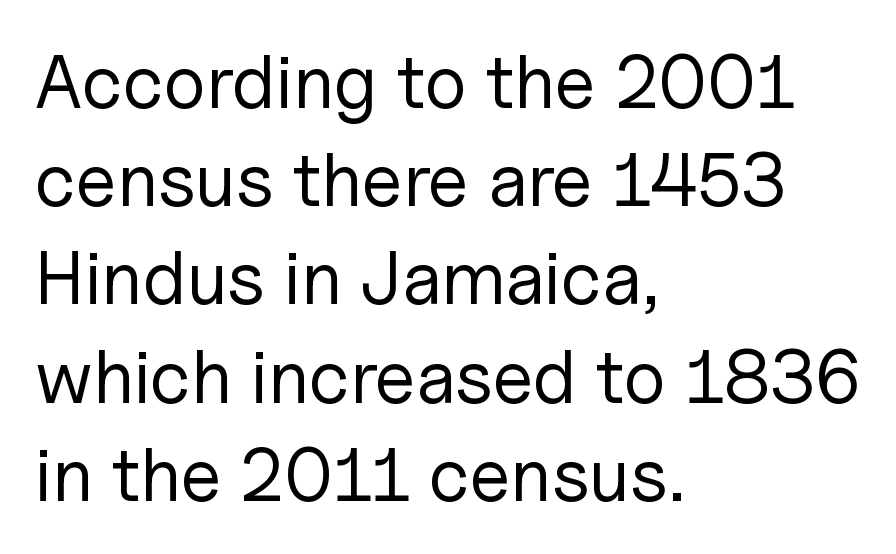
The image shows 75 px regular-weight sans-serif type, upright; set left-aligned, normal line spacing (1.31x), normal letter spacing, not underlined; low stroke contrast and a medium x-height.
